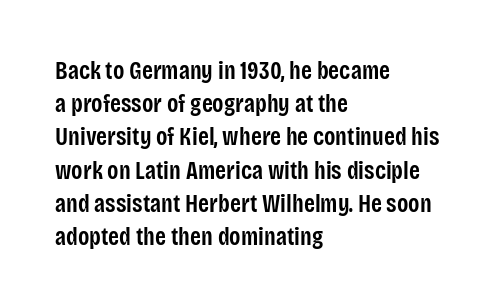
The image shows 25 px text type, upright; set left-aligned, normal line spacing (1.33x), normal letter spacing, not underlined.
